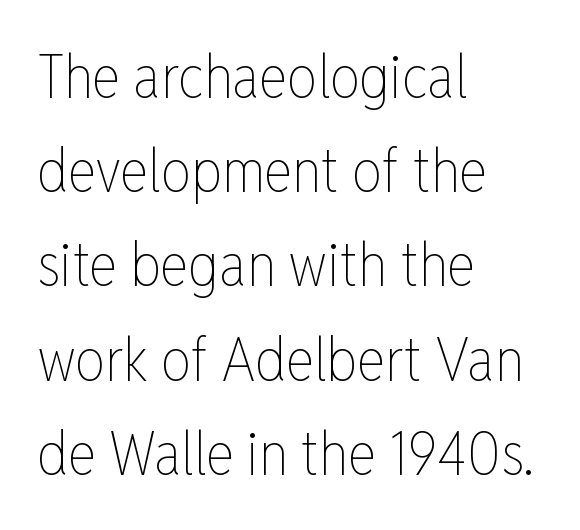
Stems here are at most as thick as an everyday book face. This rendering uses left alignment, leaving the right contour irregular. When letters stand straight like this, we call the style roman or upright. Note the varied advance widths — an 'i' is clearly narrower than an 'm'. Letters rest on an invisible, unmarked baseline.
